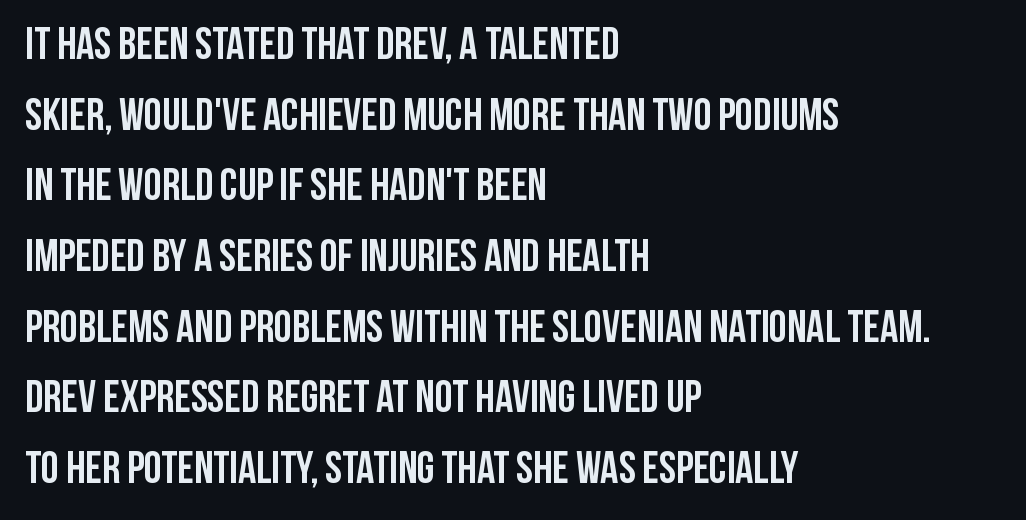
In terms of letterspacing, this is plain default setting. Horizontal bands of white between lines are of average thickness. The type family on display is of the sans-serif kind. Is this a fixed-width face? No — the glyphs have proportional, varying widths. Weight check: bold — yes, fully. Every character sits straight up, as roman type does.
